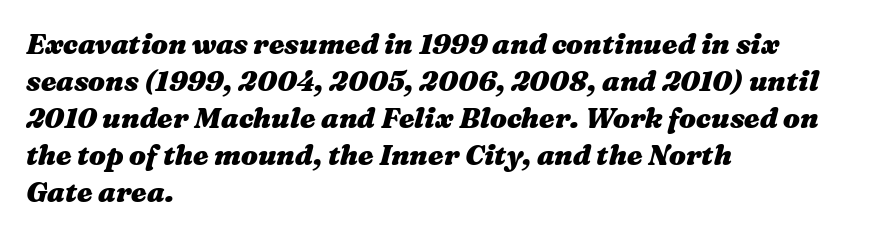
Q: Is the text bold? A: Yes.
Q: Is the text italic (slanted)? A: Yes, it leans right by about 16 degrees.
Q: Is the text underlined? A: No.
Q: How is the paragraph aligned? A: Left-aligned.
Q: Is the spacing between letters normal or unusually wide? A: Normal.
Q: Is the spacing between lines tight, normal or loose? A: Normal.
Q: Width (condensed, normal, or wide)? A: Wide.
Q: Stroke contrast? A: Medium.
Q: x-height? A: Medium.
Q: Monospaced? A: No.
